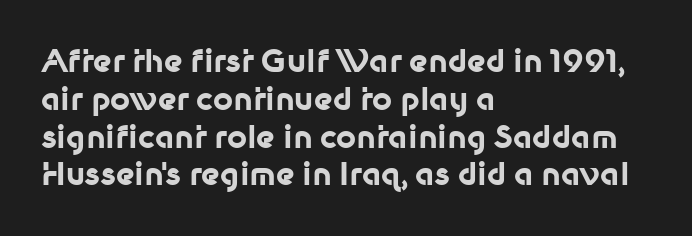
{"serif": "no", "italic": "no", "bold": "yes", "weight": "bold", "width": "normal", "stroke_contrast": "low", "x_height": "medium", "monospaced": "no", "underline": "no", "align": "left", "line_spacing_ratio": 1.22, "letter_spacing": "normal", "letter_spacing_em": 0.0, "glyph_px": 31}
